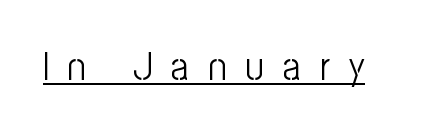
The image shows 39 px light, condensed sans-serif type, upright; set unusually wide letter spacing (+0.49 em), underlined; low stroke contrast and a medium x-height.
